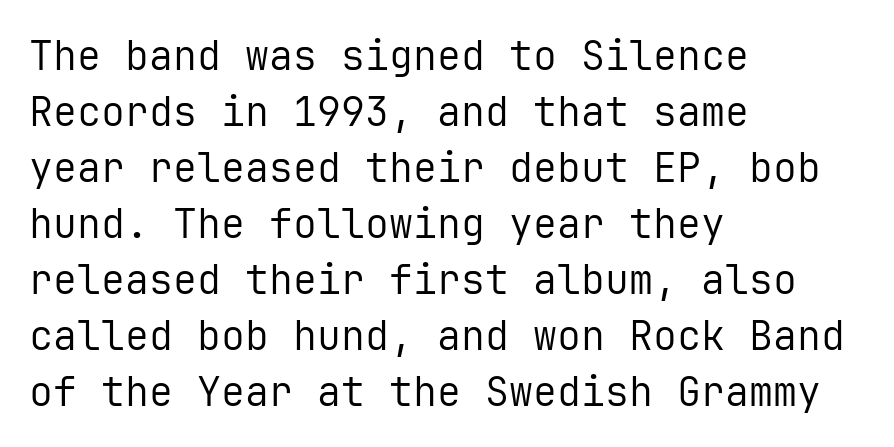
{"serif": "no", "italic": "no", "bold": "no", "weight": "regular", "width": "normal", "stroke_contrast": "low", "x_height": "medium", "monospaced": "yes", "underline": "no", "align": "left", "line_spacing": "normal", "line_spacing_ratio": 1.4, "letter_spacing": "normal", "letter_spacing_em": 0.0, "glyph_px": 40}
